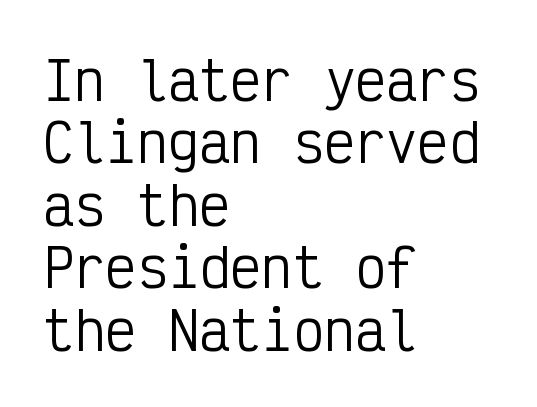
{"serif": "no", "italic": "no", "bold": "no", "weight": "regular", "width": "condensed", "stroke_contrast": "low", "x_height": "medium", "monospaced": "yes", "underline": "no", "align": "left", "line_spacing_ratio": 1.2, "letter_spacing": "normal", "letter_spacing_em": 0.0, "glyph_px": 52}
